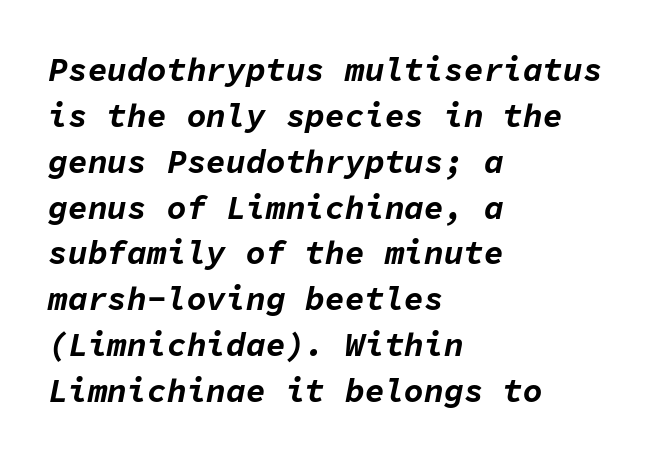
The image shows 33 px bold type, italic (leaning right), monospaced; set left-aligned, normal line spacing (1.39x), normal letter spacing, not underlined; low stroke contrast and a medium x-height.
